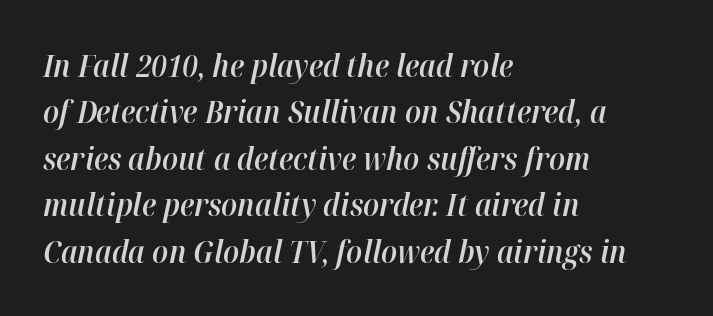
{"italic": "yes", "lean": "right", "slant_degrees": 12, "bold": "semi", "weight": "semibold", "width": "normal", "stroke_contrast": "high", "x_height": "medium", "monospaced": "no", "underline": "no", "align": "left", "line_spacing": "normal", "line_spacing_ratio": 1.5, "letter_spacing": "normal", "letter_spacing_em": 0.0, "glyph_px": 31}
